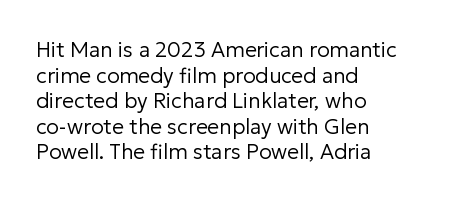
{"italic": "no", "bold": "no", "underline": "no", "align": "left", "line_spacing_ratio": 1.22, "letter_spacing": "normal", "letter_spacing_em": 0.0, "glyph_px": 21}
